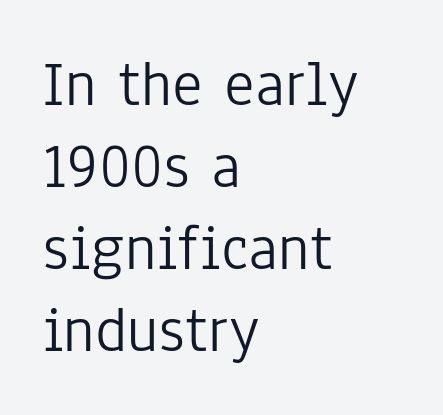
Q: Is the text bold? A: No.
Q: Is the text italic (slanted)? A: No, it is upright.
Q: Is the typeface a serif or a sans-serif typeface? A: Sans-serif.
Q: Is the text underlined? A: No.
Q: How is the paragraph aligned? A: Left-aligned.
Q: Is the spacing between letters normal or unusually wide? A: Normal.
Q: Is the spacing between lines tight, normal or loose? A: Normal.
Q: Width (condensed, normal, or wide)? A: Condensed.
Q: Stroke contrast? A: Low.
Q: x-height? A: Medium.
Q: Monospaced? A: No.
